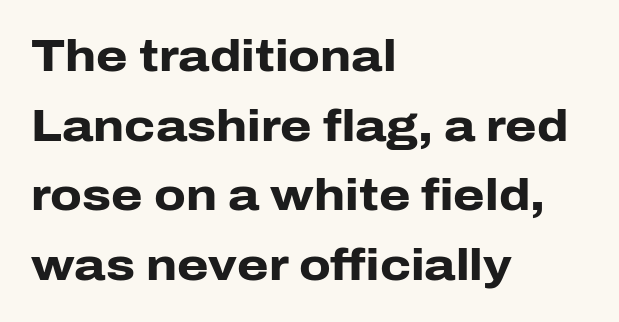
The image shows 45 px heavy sans-serif type, upright; set left-aligned, normal line spacing (1.55x), normal letter spacing, not underlined; low stroke contrast and a medium x-height.
